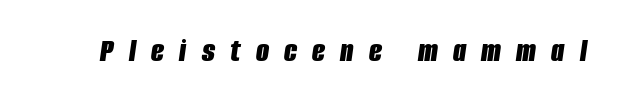
Q: Is the text bold? A: Yes.
Q: Is the text italic (slanted)? A: Yes, it leans right by about 8 degrees.
Q: Is the text underlined? A: No.
Q: Is the spacing between letters normal or unusually wide? A: Unusually wide.
Q: Width (condensed, normal, or wide)? A: Condensed.
Q: Stroke contrast? A: Low.
Q: x-height? A: Large.
Q: Monospaced? A: No.
